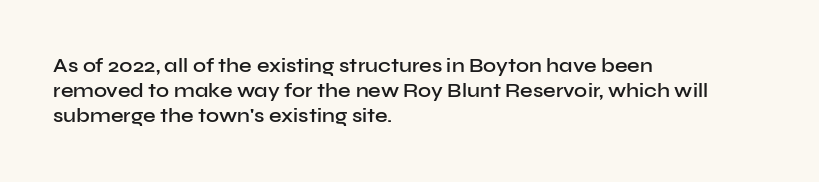
Q: Is the text bold? A: Semi-bold.
Q: Is the text italic (slanted)? A: No, it is upright.
Q: Is the text underlined? A: No.
Q: How is the paragraph aligned? A: Left-aligned.
Q: Is the spacing between letters normal or unusually wide? A: Normal.
Q: Is the spacing between lines tight, normal or loose? A: Normal.
